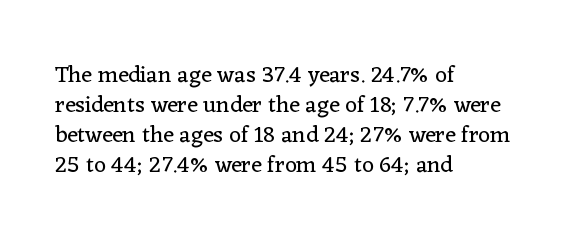
Teacher's note: observe the even left margin — that is flush-left alignment. Does extra space separate the letters? No, they use regular spacing. In terms of posture, this sample is upright. The glyphs are unaccompanied by any horizontal stroke below them. The lines sit at an ordinary, default distance from one another.
